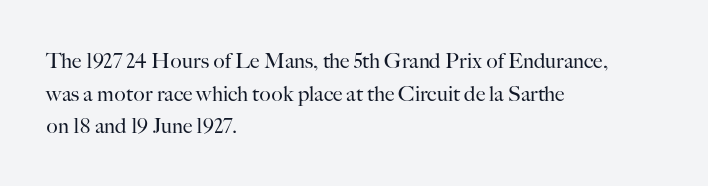
The image shows 21 px text type, upright; set left-aligned, normal line spacing (1.55x), normal letter spacing, not underlined.
